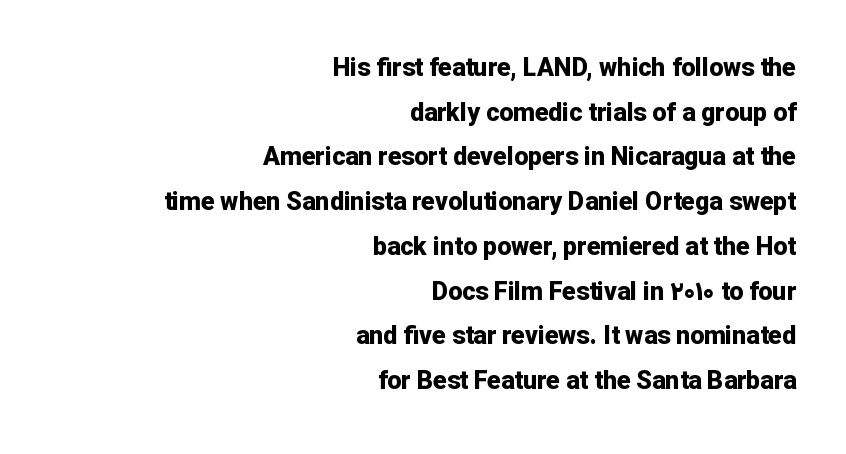
Q: Is the text bold? A: Yes.
Q: Is the text italic (slanted)? A: No, it is upright.
Q: Is the text underlined? A: No.
Q: How is the paragraph aligned? A: Right-aligned.
Q: Is the spacing between letters normal or unusually wide? A: Normal.
